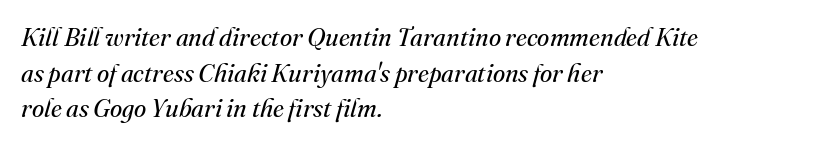
{"italic": "yes", "lean": "right", "slant_degrees": 16, "bold": "no", "underline": "no", "align": "left", "line_spacing": "normal", "line_spacing_ratio": 1.43, "letter_spacing": "normal", "letter_spacing_em": 0.0, "glyph_px": 25}
